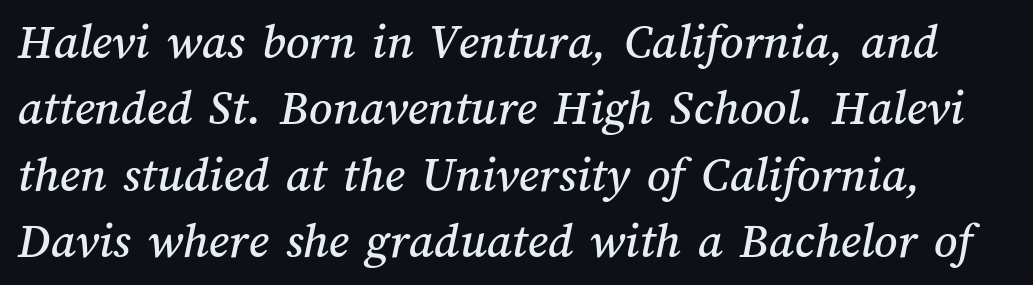
Q: Is the text underlined? A: No.
Q: Is the spacing between letters normal or unusually wide? A: Normal.
Q: Is the spacing between lines tight, normal or loose? A: Normal.
Q: Width (condensed, normal, or wide)? A: Normal.
Q: Stroke contrast? A: Medium.
Q: x-height? A: Medium.
Q: Monospaced? A: No.
